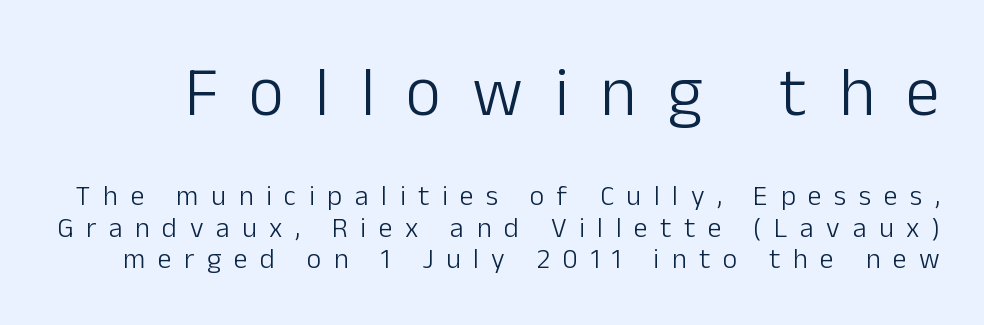
Q: Is the text bold? A: No.
Q: Is the text italic (slanted)? A: No, it is upright.
Q: Is the typeface a serif or a sans-serif typeface? A: Sans-serif.
Q: Is the text underlined? A: No.
Q: Is the spacing between letters normal or unusually wide? A: Unusually wide.
Q: Is the spacing between lines tight, normal or loose? A: Tight.
Q: Which block of text is set in a larger size, the first (top) or the second (bottom)? A: The first (top) one.
Q: Width (condensed, normal, or wide)? A: Normal.
Q: Stroke contrast? A: Low.
Q: x-height? A: Medium.
Q: Monospaced? A: No.
